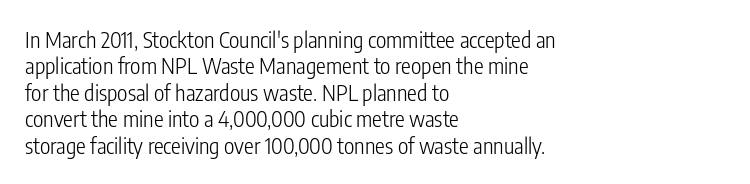
This sample uses an upright cut, with every glyph sitting square on the baseline. Underlining? Definitely not there. Heaviness? Minimal to ordinary, like unemphasized prose. Short note: letters normally spaced. Where is the straight margin? On the left.
